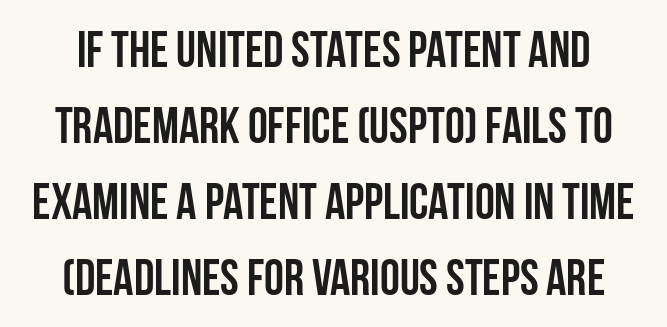
The image shows 50 px semibold, condensed sans-serif type, upright; set normal line spacing (1.52x), normal letter spacing, not underlined; low stroke contrast and a large x-height.
